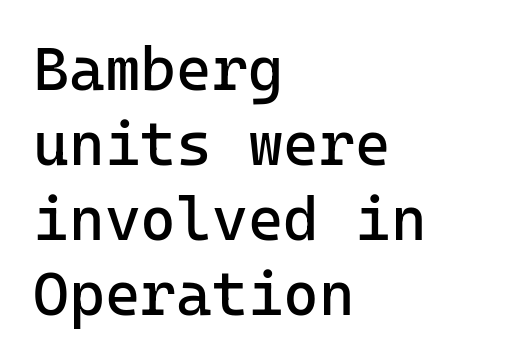
{"serif": "no", "italic": "no", "bold": "no", "weight": "regular", "width": "normal", "stroke_contrast": "low", "x_height": "medium", "underline": "no", "align": "left", "line_spacing_ratio": 1.23, "letter_spacing": "normal", "letter_spacing_em": 0.0, "glyph_px": 61}
